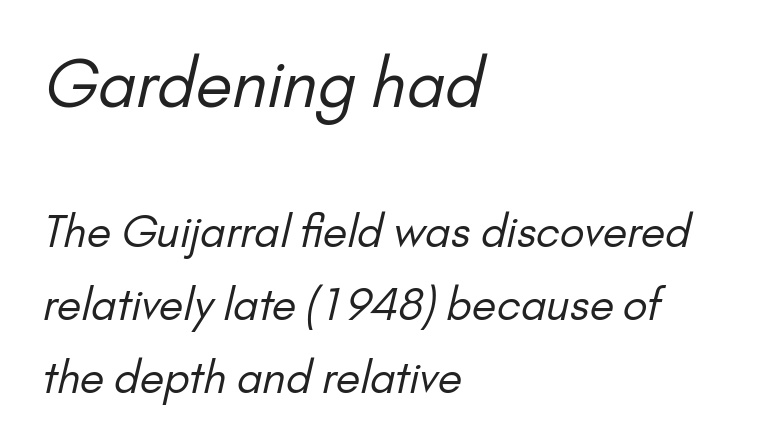
The image shows 66 px regular-weight sans-serif type; set left-aligned, normal line spacing (1.66x), normal letter spacing, not underlined; the first (top) block is 1.5x larger; low stroke contrast and a small x-height.
